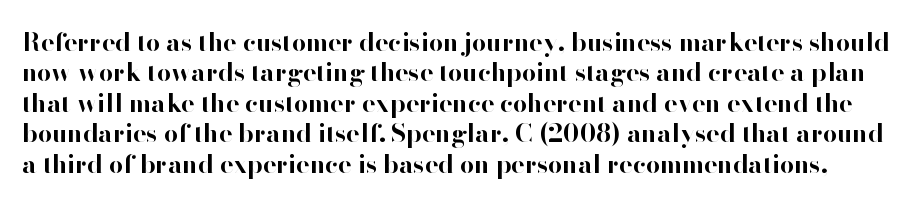
The image shows 25 px bold type, upright; set line spacing 1.22x, normal letter spacing, not underlined.
